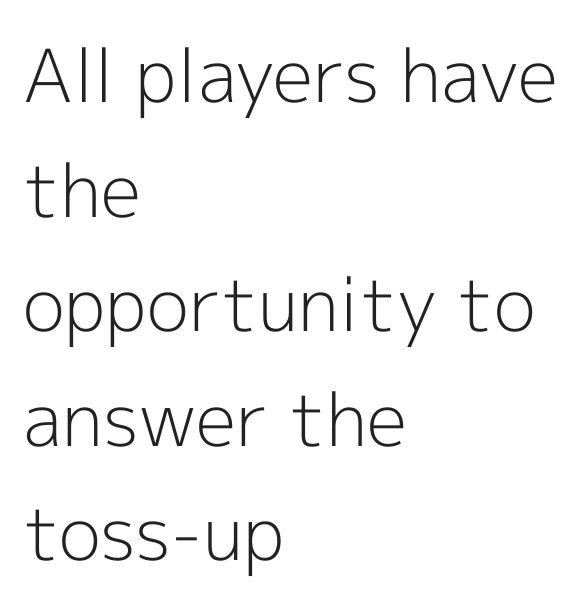
{"serif": "no", "italic": "no", "bold": "no", "weight": "light", "width": "normal", "x_height": "medium", "monospaced": "no", "underline": "no", "align": "left", "line_spacing": "normal", "line_spacing_ratio": 1.57, "letter_spacing": "normal", "letter_spacing_em": 0.0, "glyph_px": 73}
